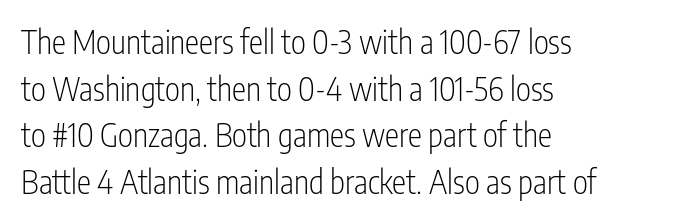
{"serif": "no", "italic": "no", "bold": "no", "weight": "light", "width": "condensed", "stroke_contrast": "low", "x_height": "medium", "monospaced": "no", "underline": "no", "align": "left", "line_spacing": "normal", "line_spacing_ratio": 1.46, "letter_spacing": "normal", "letter_spacing_em": 0.0, "glyph_px": 32}
